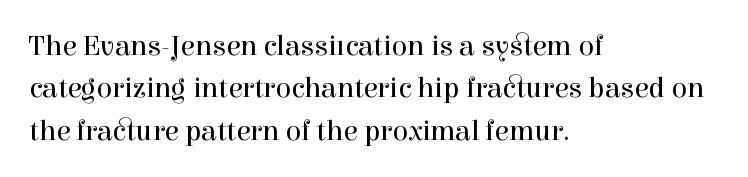
The image shows 29 px regular-weight serif type, upright; set left-aligned, normal line spacing (1.46x), normal letter spacing, not underlined; a medium x-height.
